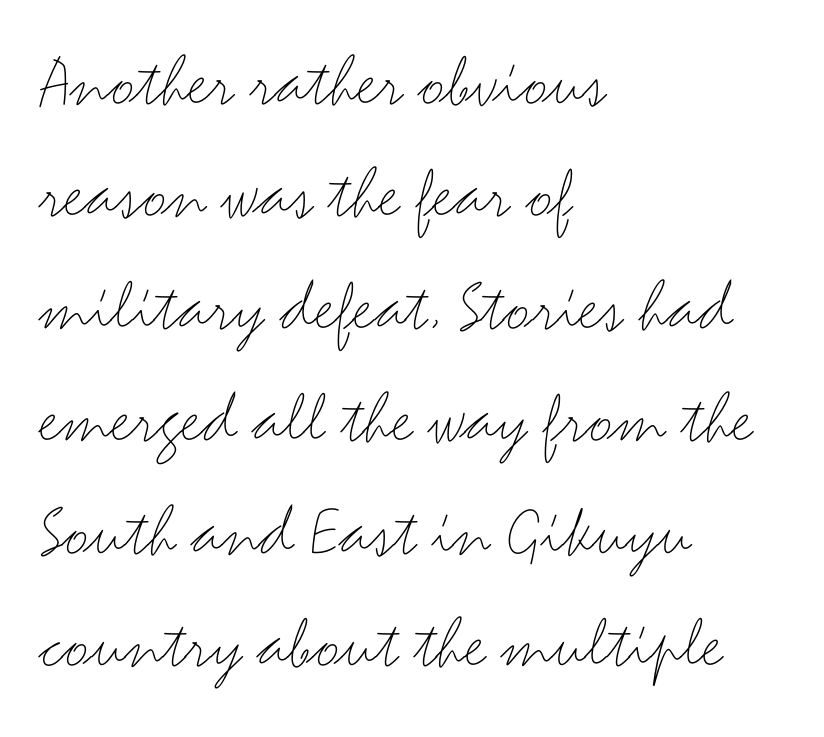
Q: Is the text bold? A: No.
Q: Is the text italic (slanted)? A: Yes.
Q: Is the typeface a serif or a sans-serif typeface? A: Sans-serif.
Q: Is the text underlined? A: No.
Q: How is the paragraph aligned? A: Left-aligned.
Q: Is the spacing between letters normal or unusually wide? A: Normal.
Q: Is the spacing between lines tight, normal or loose? A: Normal.
Q: Width (condensed, normal, or wide)? A: Wide.
Q: Stroke contrast? A: Medium.
Q: x-height? A: Small.
Q: Monospaced? A: No.
